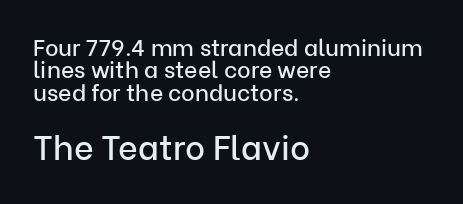
Q: Is the text italic (slanted)? A: No, it is upright.
Q: Is the typeface a serif or a sans-serif typeface? A: Sans-serif.
Q: Is the text underlined? A: No.
Q: How is the paragraph aligned? A: Left-aligned.
Q: Is the spacing between letters normal or unusually wide? A: Normal.
Q: Is the spacing between lines tight, normal or loose? A: Tight.
Q: Which block of text is set in a larger size, the first (top) or the second (bottom)? A: The second (bottom) one.
Q: Width (condensed, normal, or wide)? A: Normal.
Q: Stroke contrast? A: Low.
Q: x-height? A: Medium.
Q: Monospaced? A: No.
